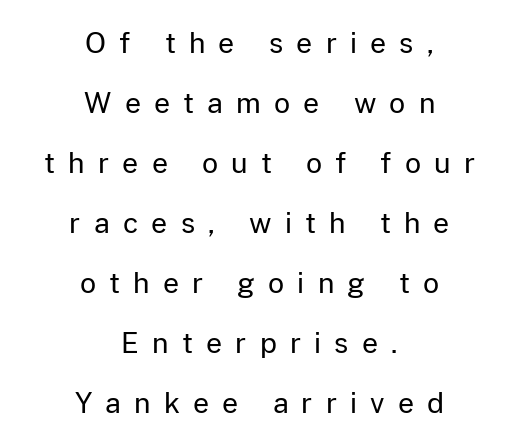
The image shows 28 px regular-weight sans-serif type, upright; set centered, loose line spacing (2.14x), unusually wide letter spacing (+0.47 em), not underlined; low stroke contrast and a medium x-height.
